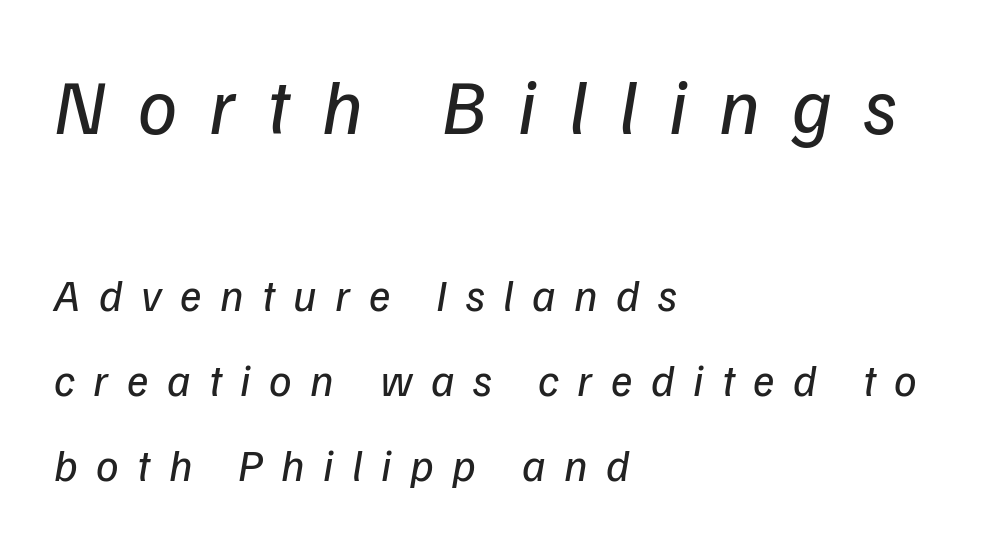
Q: Is the text bold? A: No.
Q: Is the text italic (slanted)? A: Yes, it leans right by about 9 degrees.
Q: Is the text underlined? A: No.
Q: How is the paragraph aligned? A: Left-aligned.
Q: Is the spacing between letters normal or unusually wide? A: Unusually wide.
Q: Which block of text is set in a larger size, the first (top) or the second (bottom)? A: The first (top) one.
Q: Width (condensed, normal, or wide)? A: Normal.
Q: Stroke contrast? A: Low.
Q: x-height? A: Medium.
Q: Monospaced? A: No.
